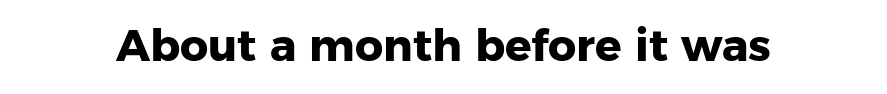
Q: Is the text bold? A: Yes.
Q: Is the text italic (slanted)? A: No, it is upright.
Q: Is the typeface a serif or a sans-serif typeface? A: Sans-serif.
Q: Is the text underlined? A: No.
Q: Is the spacing between letters normal or unusually wide? A: Normal.
Q: Width (condensed, normal, or wide)? A: Normal.
Q: Stroke contrast? A: Low.
Q: x-height? A: Medium.
Q: Monospaced? A: No.
